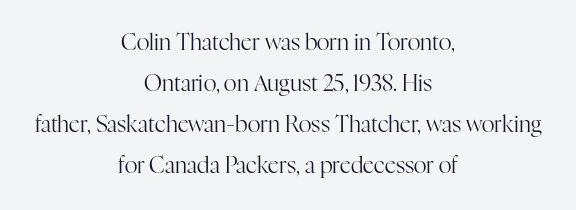
Q: Is the text bold? A: No.
Q: Is the text italic (slanted)? A: No, it is upright.
Q: Is the text underlined? A: No.
Q: How is the paragraph aligned? A: Centered.
Q: Is the spacing between letters normal or unusually wide? A: Normal.
